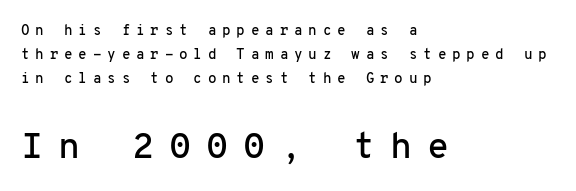
Q: Is the text italic (slanted)? A: No, it is upright.
Q: Is the typeface a serif or a sans-serif typeface? A: Sans-serif.
Q: Is the text underlined? A: No.
Q: How is the paragraph aligned? A: Left-aligned.
Q: Is the spacing between letters normal or unusually wide? A: Unusually wide.
Q: Which block of text is set in a larger size, the first (top) or the second (bottom)? A: The second (bottom) one.
Q: Width (condensed, normal, or wide)? A: Normal.
Q: Stroke contrast? A: Low.
Q: x-height? A: Medium.
Q: Monospaced? A: Yes.
